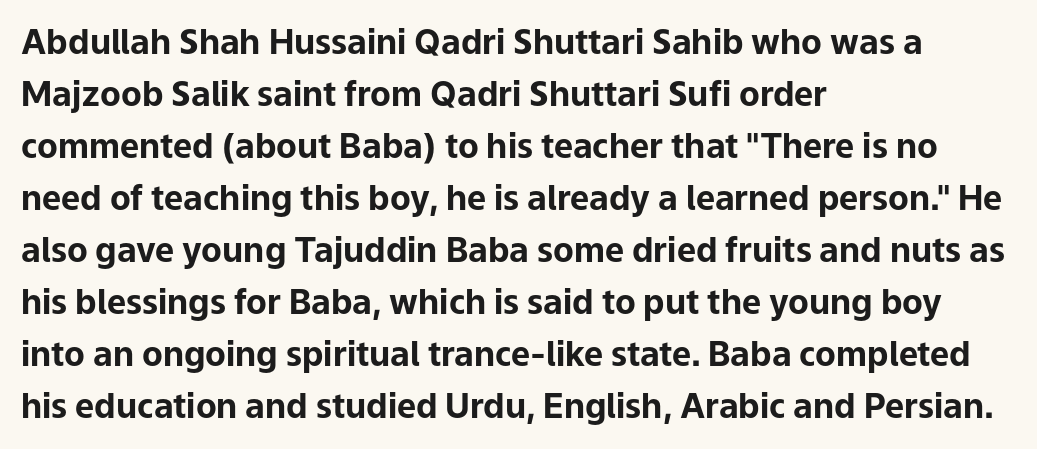
{"serif": "no", "italic": "no", "bold": "yes", "weight": "bold", "width": "normal", "stroke_contrast": "low", "x_height": "medium", "monospaced": "no", "underline": "no", "align": "left", "line_spacing": "normal", "line_spacing_ratio": 1.53, "letter_spacing": "normal", "letter_spacing_em": 0.0, "glyph_px": 34}
